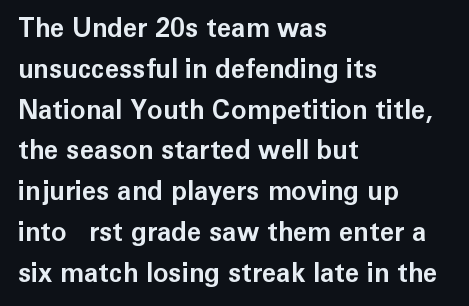
A dark, heavy texture on the line: the type is bold. Characters follow at the spacing the type designer built in. The designer left line spacing at the default. Unmarked baselines from the first word to the last. Posture: vertical.
